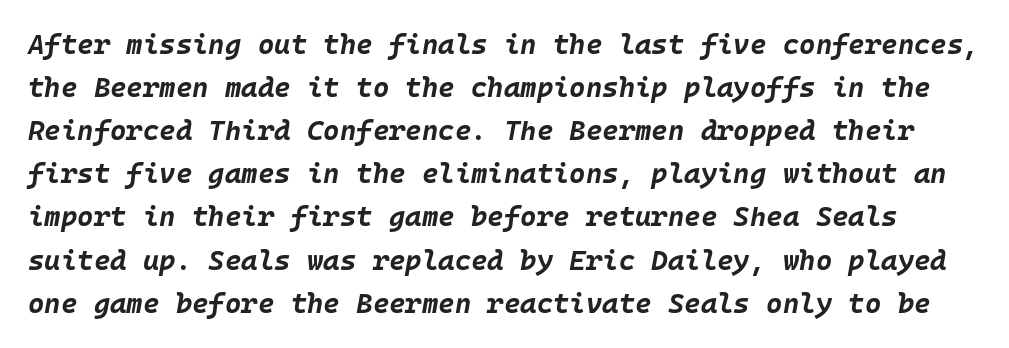
Spacing between characters is what you'd get straight out of the box. A bare baseline throughout the passage. Compared with an ordinary text face, these strokes are far heavier — a full bold. This is oblique type, the kind used for emphasis or titles. The designer left line spacing at the default.
